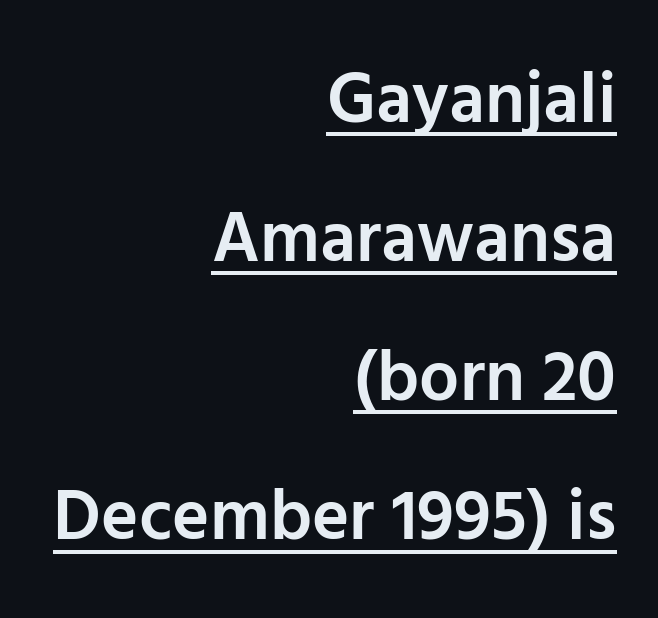
{"serif": "no", "italic": "no", "bold": "semi", "weight": "semibold", "width": "normal", "stroke_contrast": "low", "x_height": "medium", "monospaced": "no", "underline": "yes", "align": "right", "line_spacing": "loose", "line_spacing_ratio": 1.96, "letter_spacing": "normal", "letter_spacing_em": 0.0, "glyph_px": 71}
